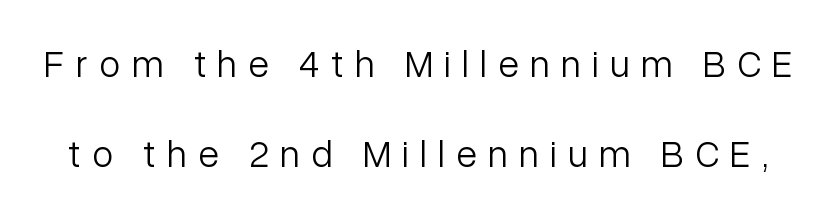
Q: Is the text bold? A: No.
Q: Is the text italic (slanted)? A: No, it is upright.
Q: Is the typeface a serif or a sans-serif typeface? A: Sans-serif.
Q: Is the text underlined? A: No.
Q: Is the spacing between letters normal or unusually wide? A: Unusually wide.
Q: Is the spacing between lines tight, normal or loose? A: Loose.
Q: Width (condensed, normal, or wide)? A: Normal.
Q: Stroke contrast? A: Low.
Q: x-height? A: Medium.
Q: Monospaced? A: No.
